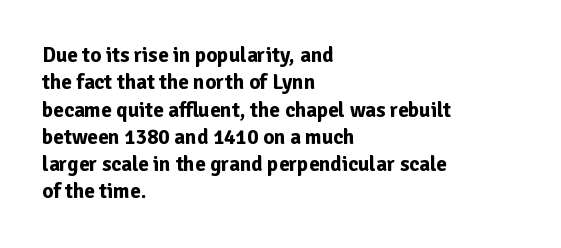
The image shows 21 px bold type, upright; set left-aligned, normal line spacing (1.3x), normal letter spacing, not underlined.
